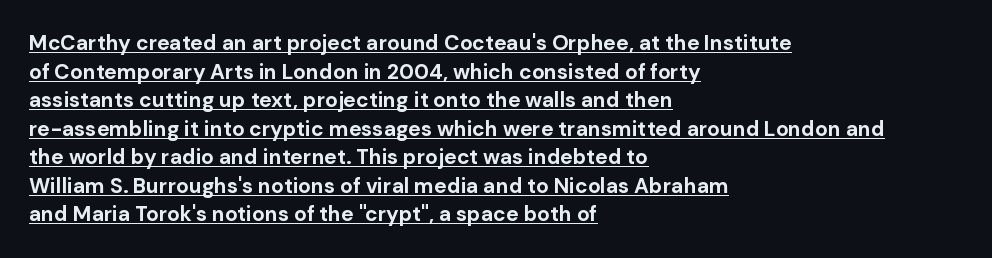
Vertical strokes here are truly vertical. The line-height multiplier appears to be the usual default. Teacher's note: observe the even left margin — that is flush-left alignment. Observe the ordinary spacing: letters are neighbours, not strangers. I'd describe the lettering as bold — thick and assertive.
